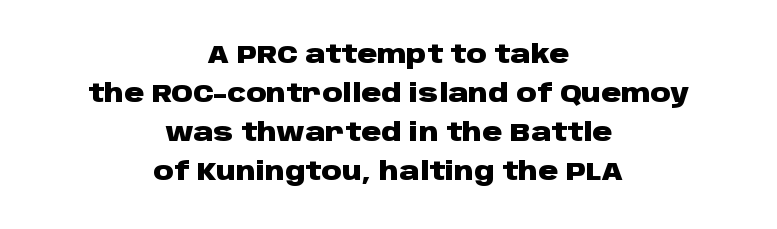
The image shows 25 px bold type, upright; set centered, normal line spacing (1.56x), normal letter spacing, not underlined.
